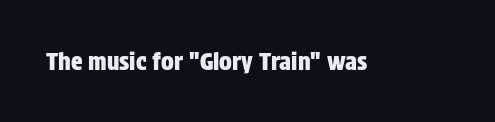
{"italic": "no", "underline": "no", "letter_spacing": "normal", "letter_spacing_em": 0.0, "glyph_px": 24}
